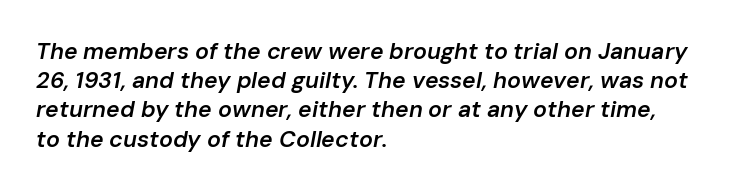
On the weight axis this lands at semibold, roughly 600. If you drew a ruler down the left edge, every line would touch it. Has an underline been added? It has not. How are the letters spaced? Ordinarily, with no added tracking.
